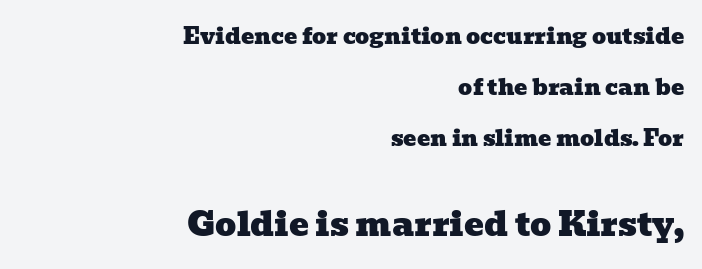
{"serif": "yes", "width": "wide", "stroke_contrast": "low", "x_height": "medium", "monospaced": "no", "underline": "no", "align": "right", "line_spacing": "loose", "line_spacing_ratio": 2.31, "letter_spacing": "normal", "letter_spacing_em": 0.0, "larger_block": "second", "size_ratio": 1.5, "glyph_px": 33}
